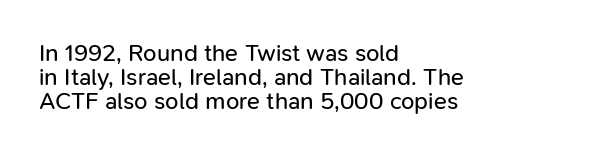
The image shows 24 px text type, upright; set left-aligned, tight line spacing (1.01x), normal letter spacing, not underlined.
